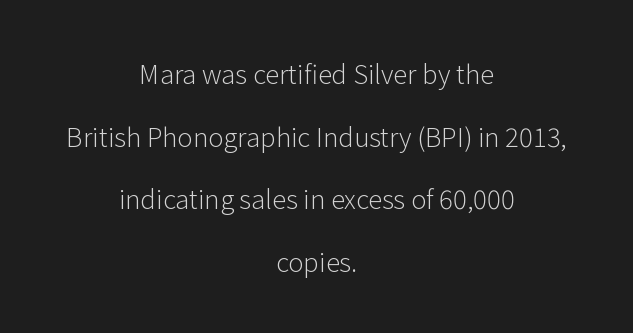
The image shows 26 px text type, upright; set centered, loose line spacing (2.41x), normal letter spacing, not underlined.
